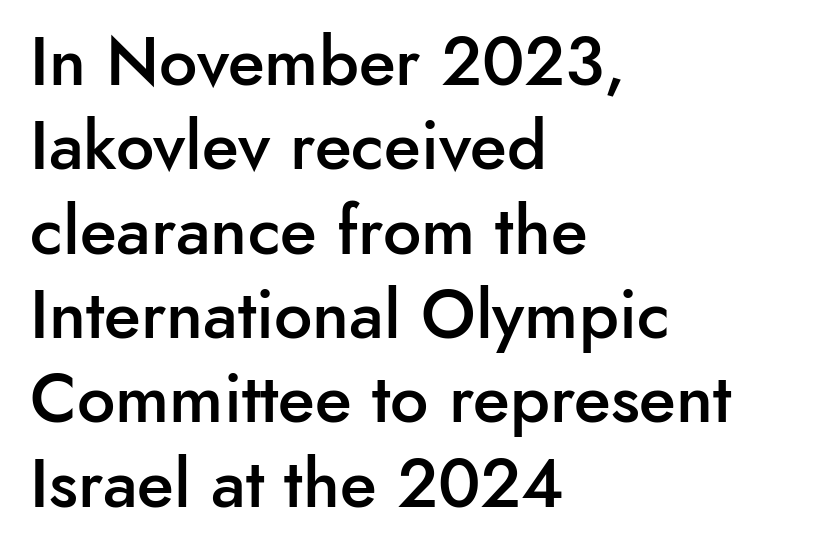
{"serif": "no", "italic": "no", "bold": "semi", "weight": "semibold", "width": "normal", "stroke_contrast": "low", "x_height": "small", "monospaced": "no", "underline": "no", "align": "left", "line_spacing_ratio": 1.24, "letter_spacing": "normal", "letter_spacing_em": 0.0, "glyph_px": 68}
